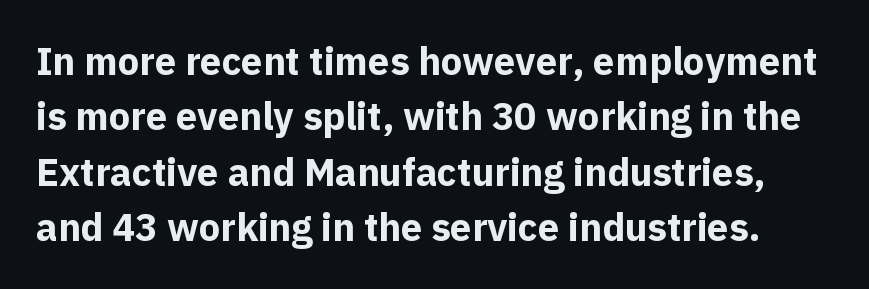
Q: Is the text bold? A: Yes.
Q: Is the text italic (slanted)? A: No, it is upright.
Q: Is the typeface a serif or a sans-serif typeface? A: Sans-serif.
Q: Is the text underlined? A: No.
Q: Is the spacing between letters normal or unusually wide? A: Normal.
Q: Is the spacing between lines tight, normal or loose? A: Normal.
Q: Width (condensed, normal, or wide)? A: Normal.
Q: x-height? A: Medium.
Q: Monospaced? A: No.
